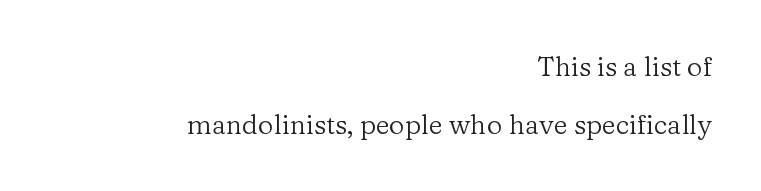
Q: Is the text bold? A: No.
Q: Is the text italic (slanted)? A: No, it is upright.
Q: Is the text underlined? A: No.
Q: How is the paragraph aligned? A: Right-aligned.
Q: Is the spacing between letters normal or unusually wide? A: Normal.
Q: Is the spacing between lines tight, normal or loose? A: Loose.
